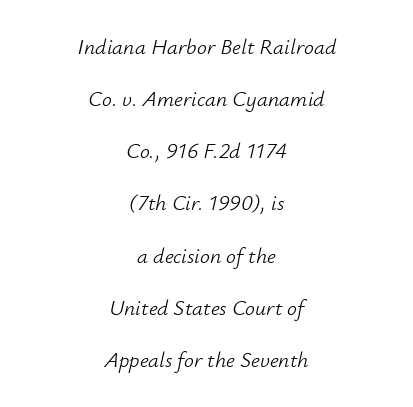
Q: Is the text bold? A: No.
Q: Is the text italic (slanted)? A: Yes, it leans right by about 12 degrees.
Q: Is the text underlined? A: No.
Q: How is the paragraph aligned? A: Centered.
Q: Is the spacing between letters normal or unusually wide? A: Normal.
Q: Is the spacing between lines tight, normal or loose? A: Loose.
